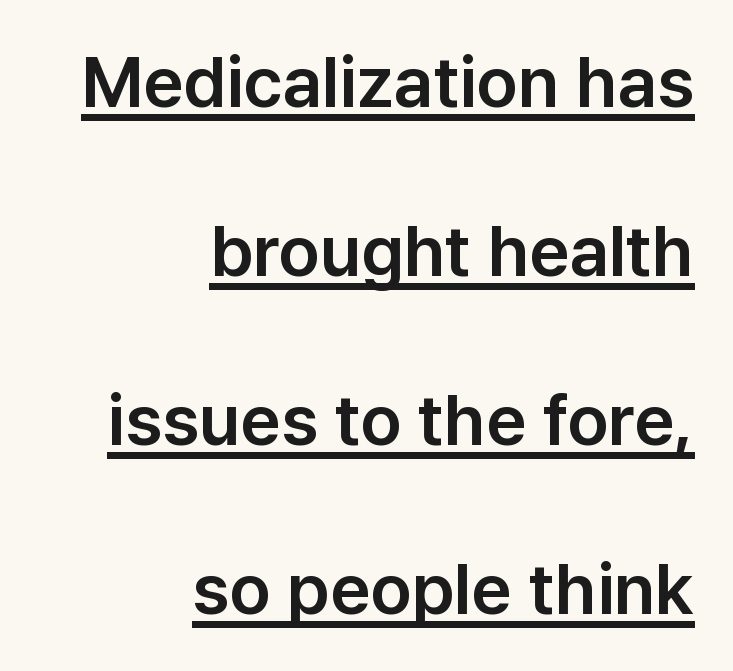
{"serif": "no", "italic": "no", "width": "normal", "stroke_contrast": "low", "x_height": "medium", "monospaced": "no", "underline": "yes", "align": "right", "line_spacing": "loose", "line_spacing_ratio": 2.38, "letter_spacing": "normal", "letter_spacing_em": 0.0, "glyph_px": 71}
